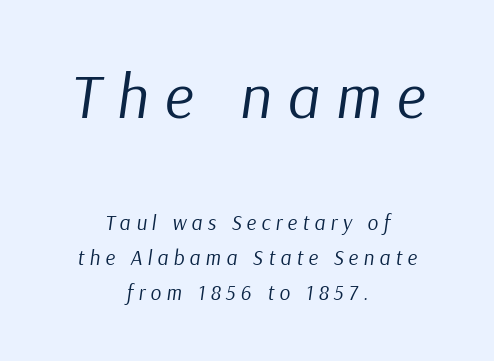
Q: Is the text bold? A: No.
Q: Is the text italic (slanted)? A: Yes, it leans right by about 9 degrees.
Q: Is the text underlined? A: No.
Q: How is the paragraph aligned? A: Centered.
Q: Is the spacing between letters normal or unusually wide? A: Unusually wide.
Q: Is the spacing between lines tight, normal or loose? A: Normal.
Q: Which block of text is set in a larger size, the first (top) or the second (bottom)? A: The first (top) one.
Q: Width (condensed, normal, or wide)? A: Normal.
Q: Stroke contrast? A: Low.
Q: x-height? A: Medium.
Q: Monospaced? A: No.
